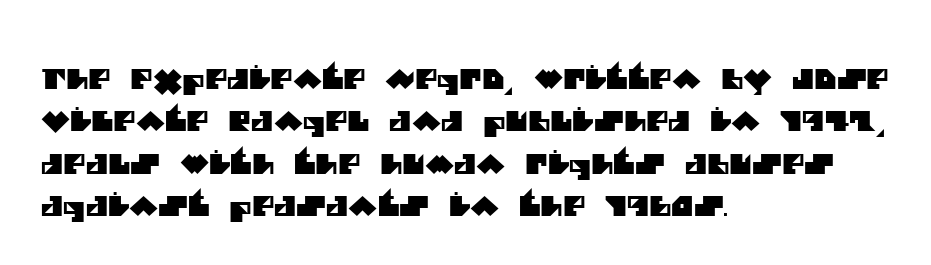
Q: Is the text underlined? A: No.
Q: How is the paragraph aligned? A: Left-aligned.
Q: Is the spacing between letters normal or unusually wide? A: Normal.
Q: Is the spacing between lines tight, normal or loose? A: Normal.
